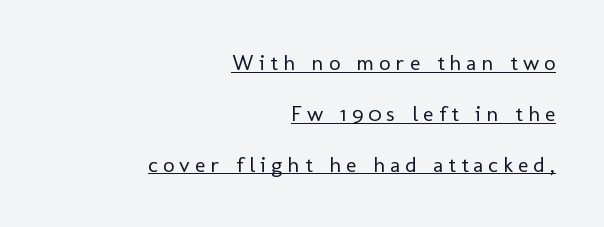
Q: Is the text bold? A: No.
Q: Is the text italic (slanted)? A: No, it is upright.
Q: Is the text underlined? A: Yes.
Q: How is the paragraph aligned? A: Right-aligned.
Q: Is the spacing between letters normal or unusually wide? A: Unusually wide.
Q: Is the spacing between lines tight, normal or loose? A: Loose.
